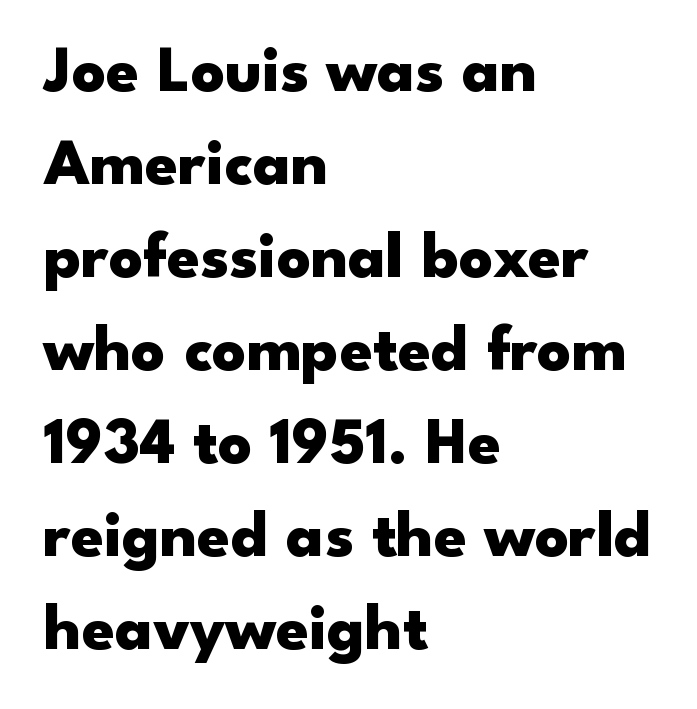
Lines of text with bare space underneath. No feet cap the strokes, marking this as sans-serif type. Proportional: the letters do not fall into vertical columns. Vertical strokes here are truly vertical.
